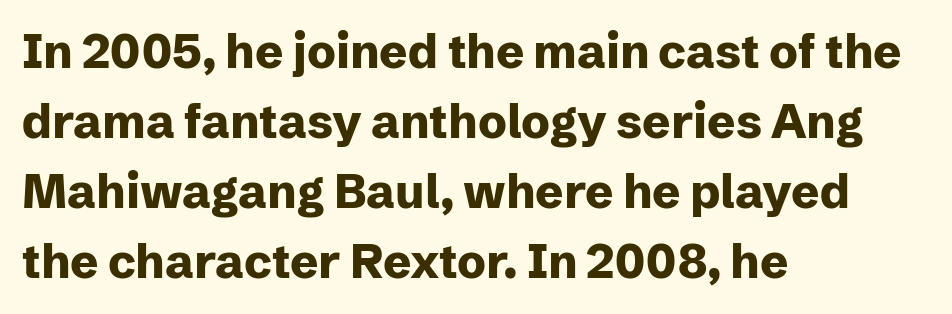
Do the letters lean? They stand straight. A normal amount of white space separates one row of letters from the next. This sample uses plain, unmodified letter spacing. Each glyph is drawn with heavy, bold strokes.
